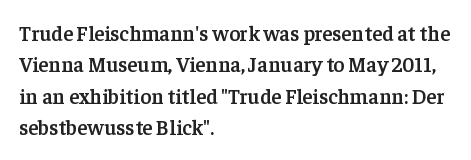
The glyphs have the mass of a demibold cut, below bold. The compositor pushed each line to the left boundary. The passage shown is not underscored anywhere. Caption: standard tracking, unaltered. Reading down the column, the eye jumps a familiar distance to each next line. The axis of the letterforms is exactly vertical.
